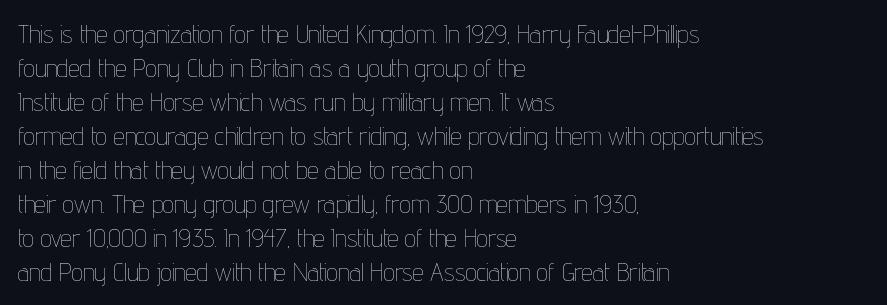
Q: Is the text bold? A: No.
Q: Is the text italic (slanted)? A: No, it is upright.
Q: Is the text underlined? A: No.
Q: How is the paragraph aligned? A: Left-aligned.
Q: Is the spacing between letters normal or unusually wide? A: Normal.
Q: Is the spacing between lines tight, normal or loose? A: Normal.
